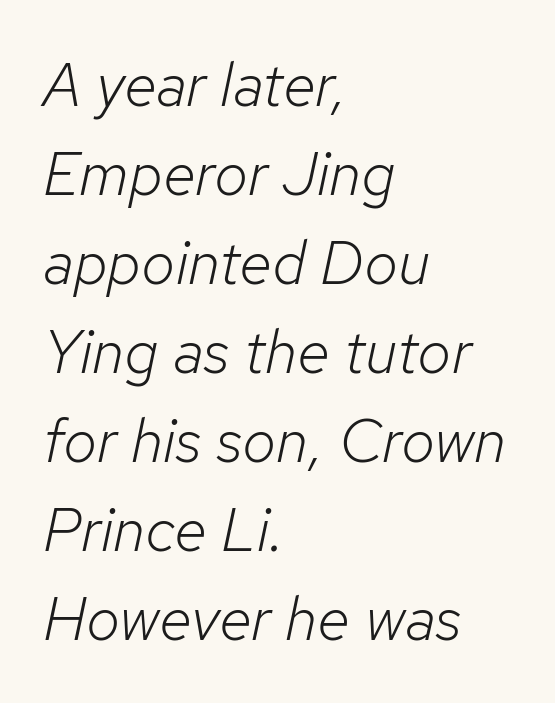
{"italic": "yes", "lean": "right", "slant_degrees": 12, "bold": "no", "weight": "light", "width": "normal", "stroke_contrast": "low", "x_height": "medium", "monospaced": "no", "underline": "no", "align": "left", "line_spacing": "normal", "line_spacing_ratio": 1.46, "letter_spacing": "normal", "letter_spacing_em": 0.0, "glyph_px": 61}
